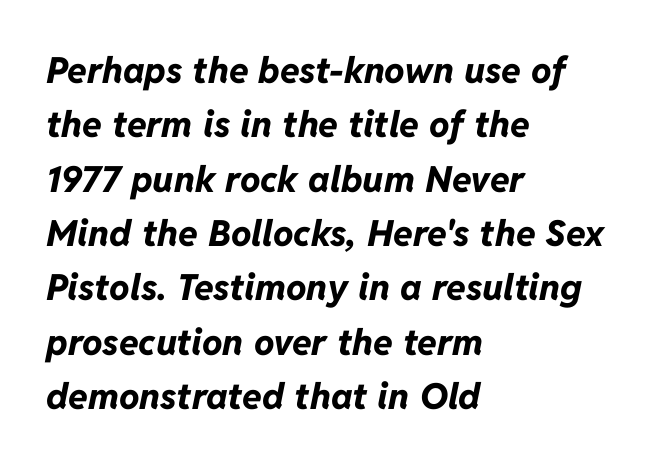
Italic? Definitely — the glyphs are oblique. Summary of vertical rhythm: regular, with standard interline spacing. There is no visible air inserted between adjacent glyphs. No word sits above an underline.
